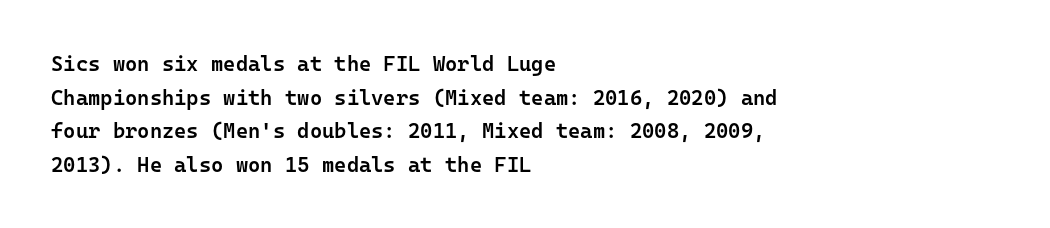
In terms of leading, this rendering sits right in the middle. These words are printed semibold, heavier than regular yet not bold. One-word summary of the alignment: left. Underline: absent.
